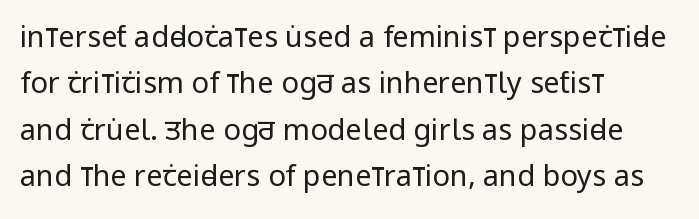
The image shows 29 px regular-weight, condensed sans-serif type, upright; set left-aligned, normal line spacing (1.6x), normal letter spacing, not underlined; low stroke contrast and a large x-height.
